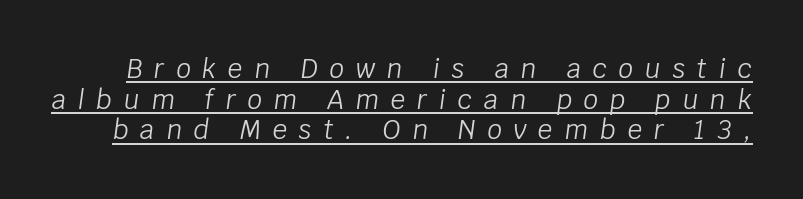
Loose tracking; the words dissolve into strings of separated letters. Caption: lettering with a line underneath. Summary of weight: not heavy and not bold. Observe the lean: these are italic letterforms.
